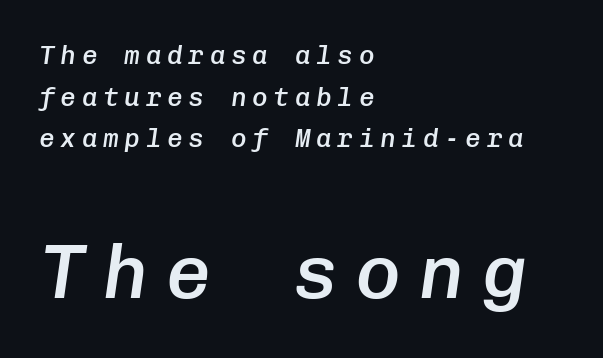
Q: Is the text bold? A: Semi-bold.
Q: Is the text italic (slanted)? A: Yes, it leans right by about 8 degrees.
Q: Is the text underlined? A: No.
Q: How is the paragraph aligned? A: Left-aligned.
Q: Is the spacing between letters normal or unusually wide? A: Unusually wide.
Q: Is the spacing between lines tight, normal or loose? A: Normal.
Q: Which block of text is set in a larger size, the first (top) or the second (bottom)? A: The second (bottom) one.
Q: Width (condensed, normal, or wide)? A: Normal.
Q: Stroke contrast? A: Low.
Q: x-height? A: Medium.
Q: Monospaced? A: Yes.
